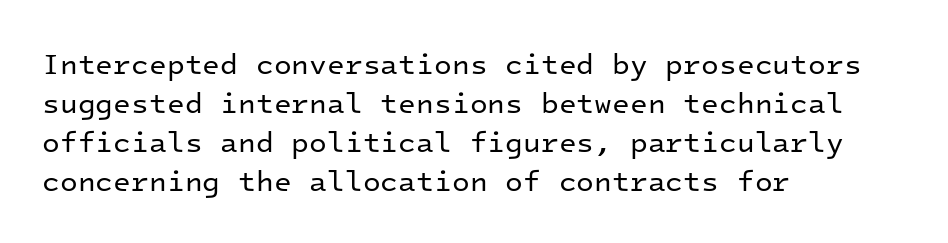
The space between consecutive lines is moderate. Anything drawn beneath the words? Only blank space. Here the glyphs are tracked normally, forming tight word shapes. Posture: straight, roman, zero tilt.
